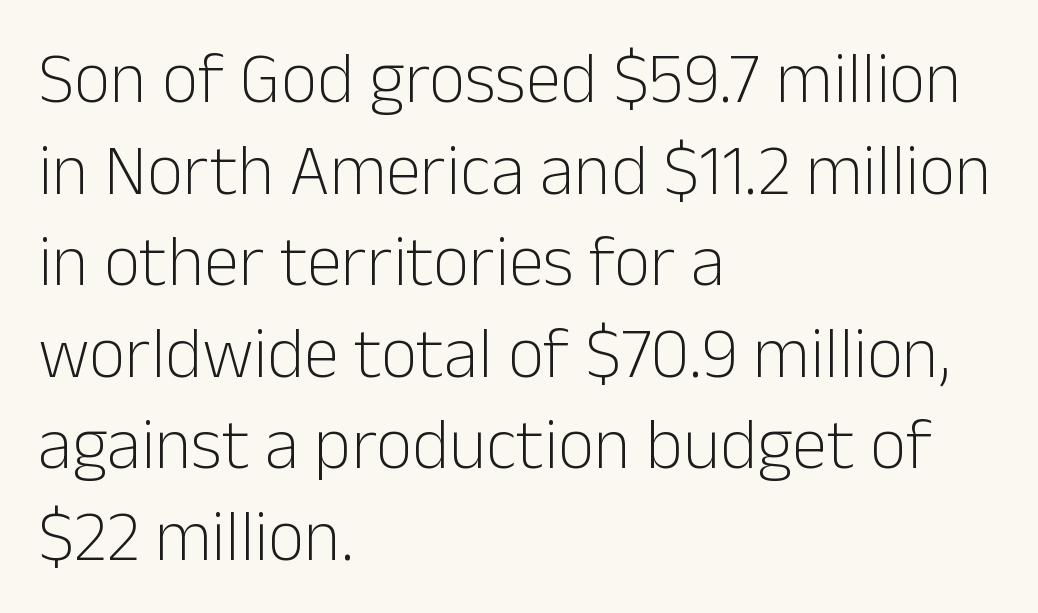
The image shows 71 px light sans-serif type, upright; set left-aligned, normal line spacing (1.29x), normal letter spacing, not underlined; low stroke contrast and a medium x-height.
